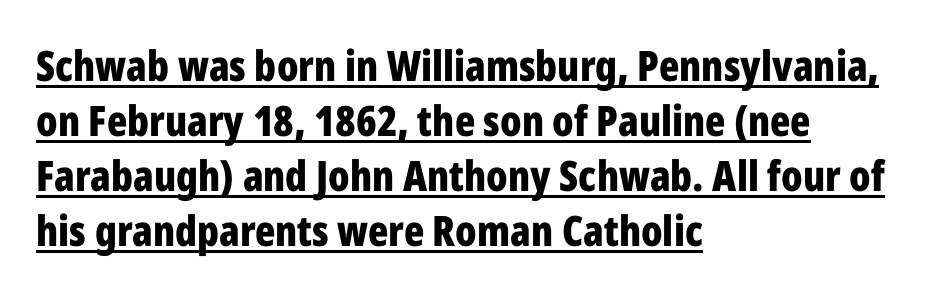
On the weight axis this lands at bold, roughly 700. In terms of letterform style, serifs are entirely absent. These lines stack with their left ends in a neat column. Beneath each row of characters lies a ruled line. If you drew a line through each stem, it would be perfectly vertical.
